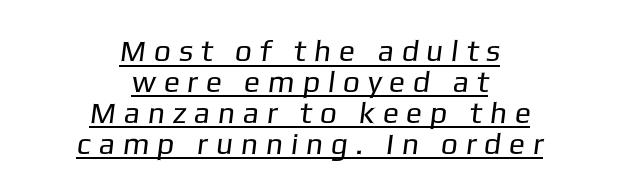
The image shows 30 px regular-weight sans-serif type; set centered, tight line spacing (1.03x), unusually wide letter spacing (+0.26 em), underlined; low stroke contrast and a medium x-height.
